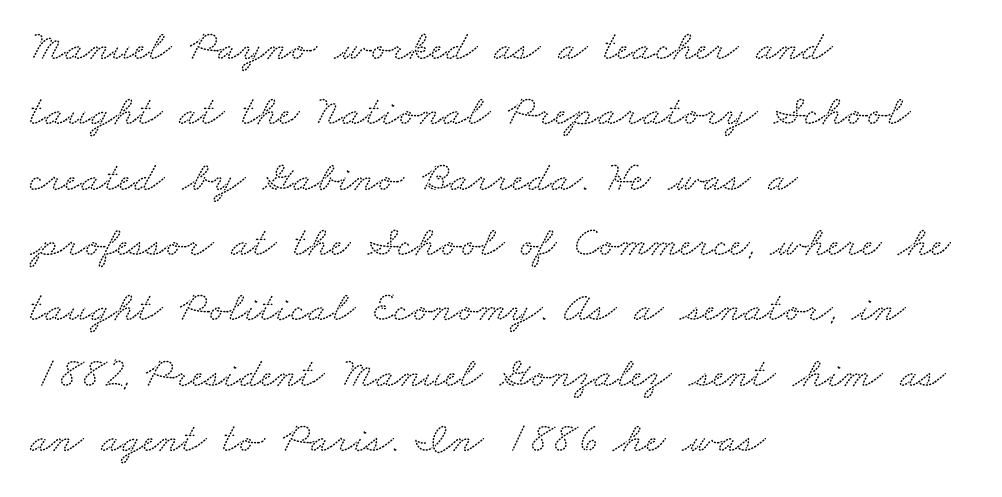
{"serif": "yes", "width": "wide", "stroke_contrast": "low", "x_height": "small", "monospaced": "no", "underline": "no", "align": "left", "line_spacing": "normal", "line_spacing_ratio": 1.52, "letter_spacing": "normal", "letter_spacing_em": 0.0, "glyph_px": 43}
